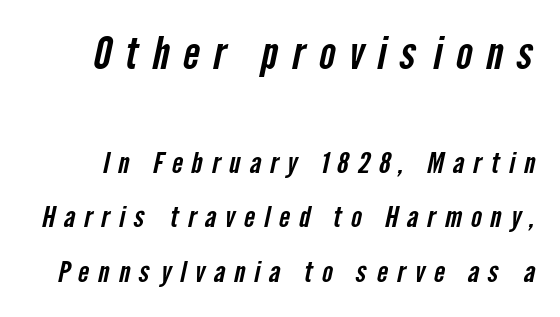
{"serif": "no", "width": "condensed", "stroke_contrast": "low", "x_height": "medium", "monospaced": "no", "underline": "no", "line_spacing_ratio": 1.88, "letter_spacing": "wide", "letter_spacing_em": 0.31, "larger_block": "first", "size_ratio": 1.52, "glyph_px": 44}
